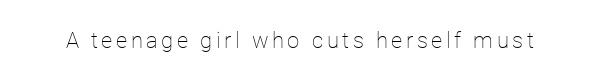
The image shows 22 px text type, upright; set not underlined.
